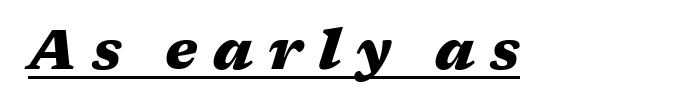
Q: Is the text bold? A: Yes.
Q: Is the text italic (slanted)? A: Yes, it leans right by about 17 degrees.
Q: Is the text underlined? A: Yes.
Q: Is the spacing between letters normal or unusually wide? A: Unusually wide.
Q: Width (condensed, normal, or wide)? A: Wide.
Q: Stroke contrast? A: Medium.
Q: x-height? A: Medium.
Q: Monospaced? A: No.
